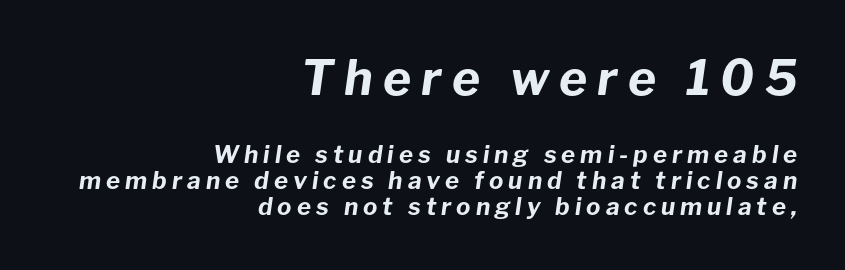
Q: Is the text bold? A: Yes.
Q: Is the text italic (slanted)? A: Yes, it leans right by about 8 degrees.
Q: Is the text underlined? A: No.
Q: How is the paragraph aligned? A: Right-aligned.
Q: Is the spacing between letters normal or unusually wide? A: Unusually wide.
Q: Is the spacing between lines tight, normal or loose? A: Tight.
Q: Which block of text is set in a larger size, the first (top) or the second (bottom)? A: The first (top) one.
Q: Width (condensed, normal, or wide)? A: Normal.
Q: Stroke contrast? A: Low.
Q: x-height? A: Medium.
Q: Monospaced? A: No.
